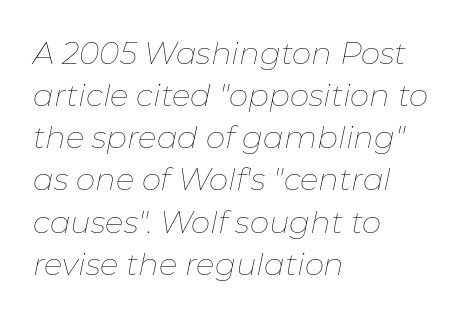
Q: Is the text bold? A: No.
Q: Is the text italic (slanted)? A: Yes, it leans right by about 11 degrees.
Q: Is the text underlined? A: No.
Q: How is the paragraph aligned? A: Left-aligned.
Q: Is the spacing between letters normal or unusually wide? A: Normal.
Q: Is the spacing between lines tight, normal or loose? A: Normal.
Q: Width (condensed, normal, or wide)? A: Normal.
Q: Stroke contrast? A: Low.
Q: x-height? A: Medium.
Q: Monospaced? A: No.
